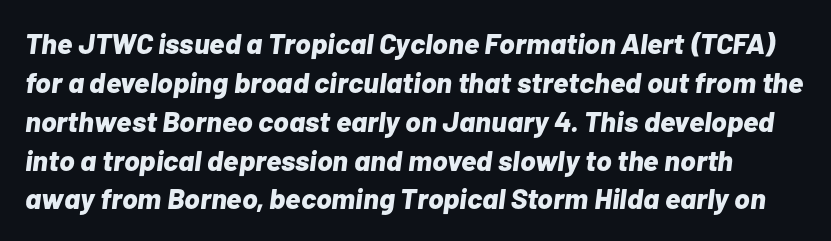
Look at the tracking — it's just the regular setting, nothing added. Chunky letters — that's bold for sure. Varying glyph widths throughout — classic text-font behaviour. The space between consecutive lines is moderate. Each row of text sits above clean, open space.
